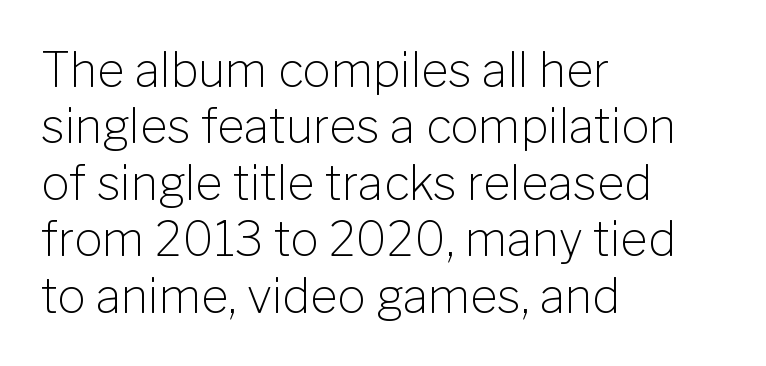
The image shows 47 px light sans-serif type, upright; set left-aligned, line spacing 1.2x, normal letter spacing, not underlined; low stroke contrast and a medium x-height.
